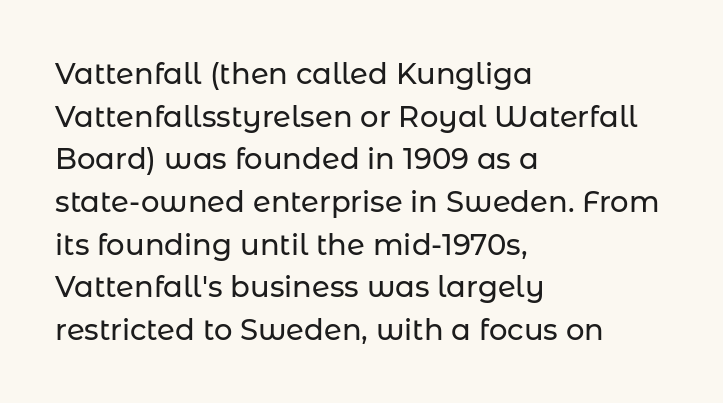
Honestly, there is no underline to notice here at all. Are there feet on the stems? There aren't — it's a sans. The lettering holds an erect, upright posture throughout. One-word summary of the alignment: left. Nothing unusual about the tracking: characters are spaced as the font intends. The space between consecutive lines is moderate.
